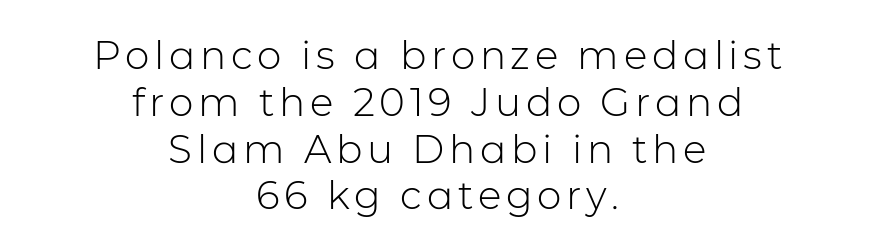
Q: Is the text bold? A: No.
Q: Is the text italic (slanted)? A: No, it is upright.
Q: Is the typeface a serif or a sans-serif typeface? A: Sans-serif.
Q: Is the text underlined? A: No.
Q: How is the paragraph aligned? A: Centered.
Q: Width (condensed, normal, or wide)? A: Normal.
Q: Stroke contrast? A: Low.
Q: x-height? A: Medium.
Q: Monospaced? A: No.
